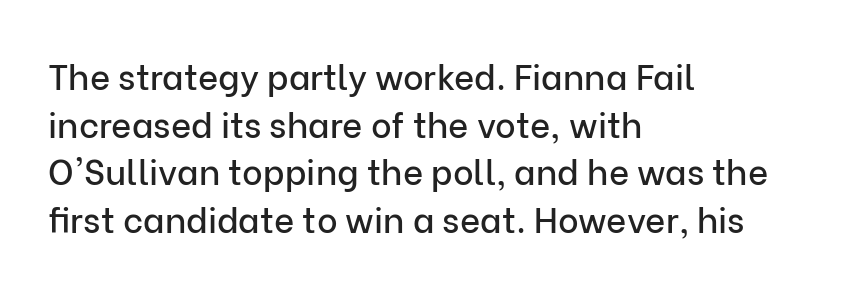
The image shows 35 px sans-serif type, upright; set left-aligned, normal line spacing (1.36x), normal letter spacing, not underlined; low stroke contrast and a medium x-height.
